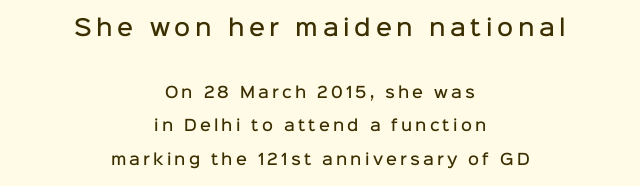
Block one is the big one; block two sits smaller underneath. The typesetting leans somewhat heavy: a semibold. The rag falls on both sides of this text block equally. One glance says open: line gaps are wider than usual.
